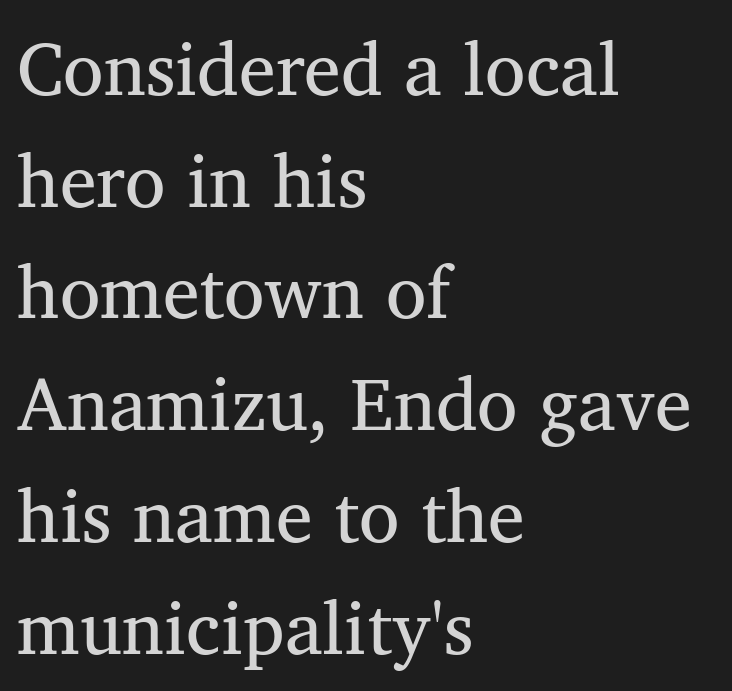
Standard letterfit; no display-style spreading of the glyphs. These lines are set flush left with a ragged right edge. A typesetter would label this face a serif. Baseline-to-baseline distance is the conventional proportion of letter height. These lines are rendered in a variable-pitch font. Think standard paragraph weight, or any step lighter than that.
